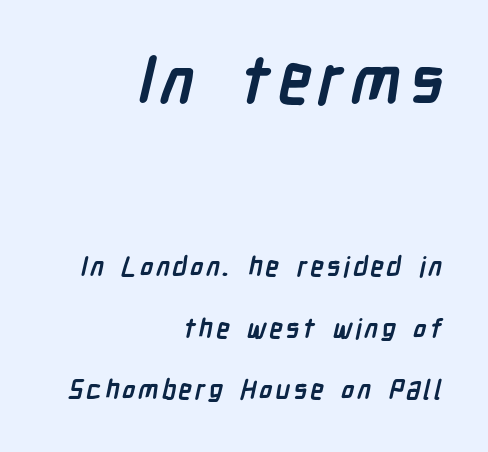
Just letters on the line, the space beneath them empty. A great deal of white space separates one row of letters from the next. Serifs: no, the terminals of the letterforms are clean. The passage shown is typed in a proportional face where columns would drift. Each glyph is drawn with heavy, bold strokes.
